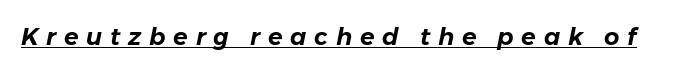
Q: Is the text italic (slanted)? A: Yes, it leans right by about 11 degrees.
Q: Is the text underlined? A: Yes.
Q: Is the spacing between letters normal or unusually wide? A: Unusually wide.
